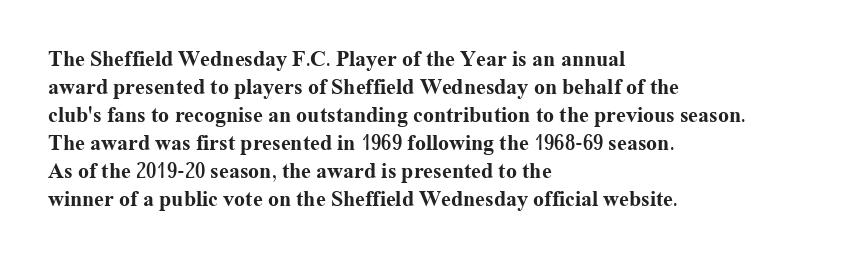
The image shows 22 px bold type, upright; set left-aligned, normal line spacing (1.27x), normal letter spacing, not underlined.
